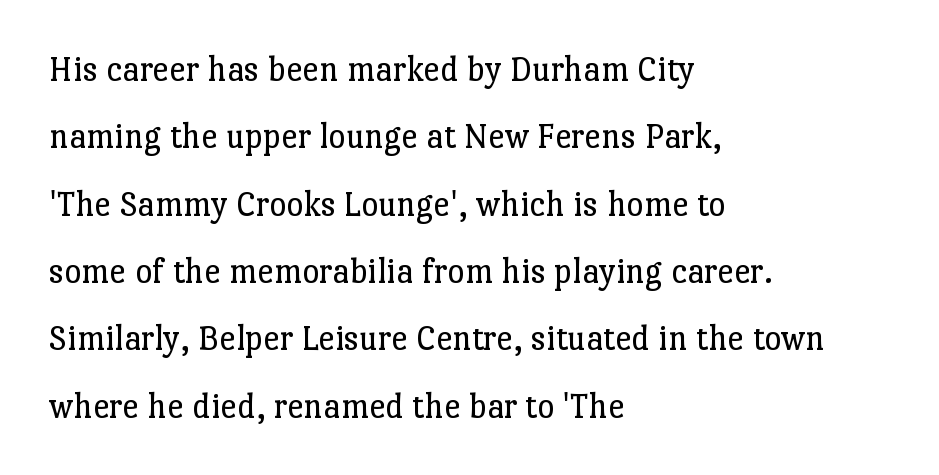
Default kerning and tracking; the words read as compact shapes. Has an underline been added? It has not. Weight class: somewhere from thin through regular. The typography opts for an upright posture over an oblique one. Horizontally, the lines are justified to the leading edge only. I'd call this a serif setting — the letters wear small feet.
